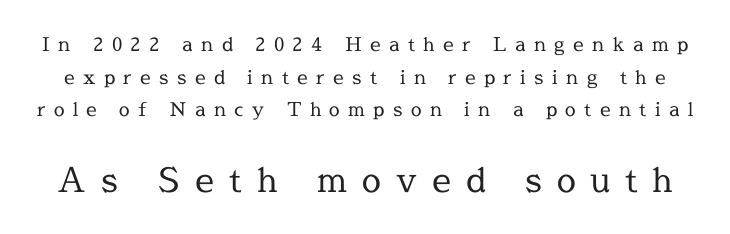
The image shows 34 px regular-weight serif type, upright; set line spacing 1.72x, unusually wide letter spacing (+0.44 em), not underlined; the second (bottom) block is 1.79x larger; a medium x-height.
